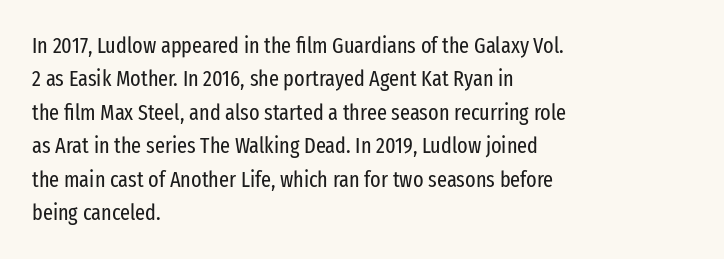
The image shows 22 px text type, upright; set left-aligned, normal line spacing (1.52x), normal letter spacing, not underlined.
